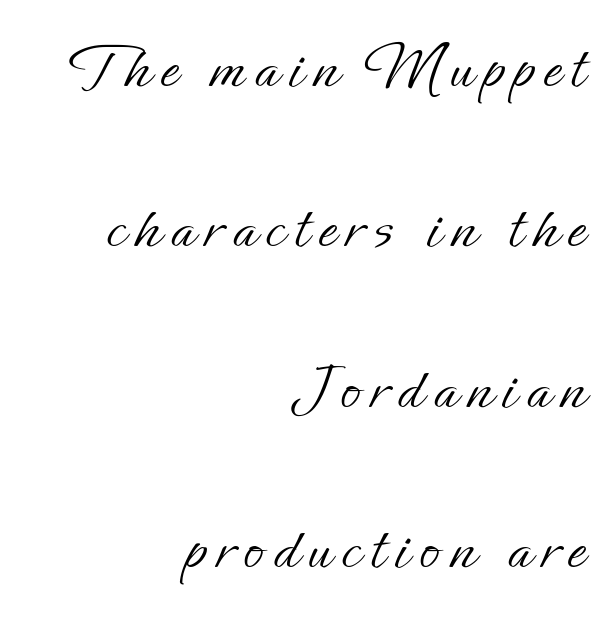
Q: Is the text bold? A: No.
Q: Is the text italic (slanted)? A: Yes.
Q: Is the text underlined? A: No.
Q: How is the paragraph aligned? A: Right-aligned.
Q: Is the spacing between lines tight, normal or loose? A: Loose.
Q: Width (condensed, normal, or wide)? A: Normal.
Q: Stroke contrast? A: Low.
Q: x-height? A: Small.
Q: Monospaced? A: No.
